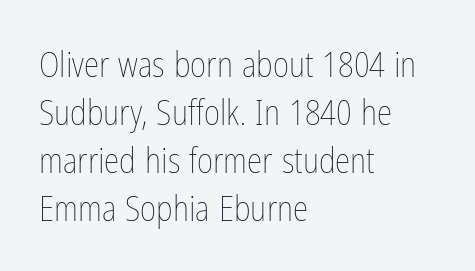
Leading matches the norm, producing a regular column. Notice how the passage keeps a crisp vertical edge on the left only. Heft: none added — not bold. The typography opts for an upright posture over an oblique one. Proportional: the letters do not fall into vertical columns.
